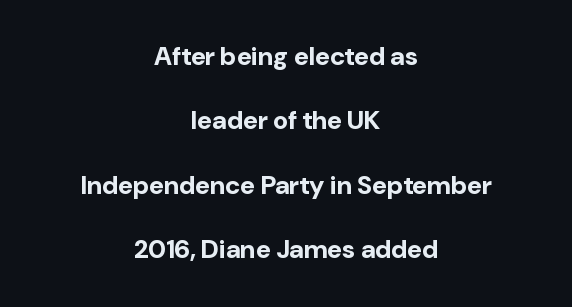
{"italic": "no", "bold": "yes", "underline": "no", "align": "center", "line_spacing": "loose", "line_spacing_ratio": 2.48, "letter_spacing": "normal", "letter_spacing_em": 0.0, "glyph_px": 26}
